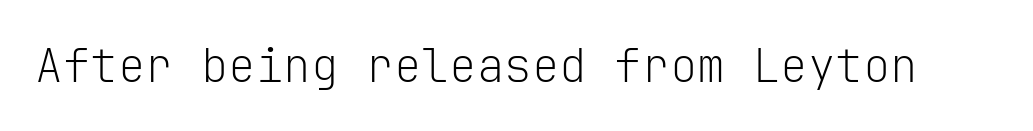
Italic? Not at all — the glyphs are vertical. Check under the words: just untouched page. Words appear dense and cohesive because spacing is normal. Stroke thickness stays within the range of a standard reading face or lighter.
